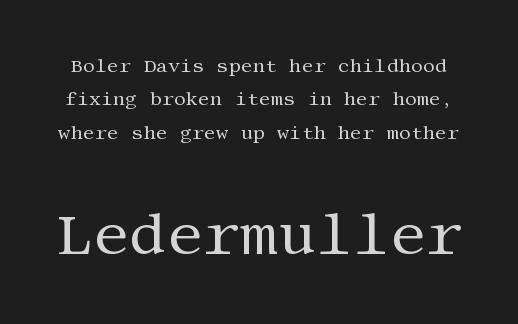
{"serif": "yes", "italic": "no", "bold": "no", "weight": "regular", "width": "normal", "stroke_contrast": "medium", "x_height": "large", "underline": "no", "line_spacing_ratio": 1.76, "letter_spacing": "normal", "letter_spacing_em": 0.0, "larger_block": "second", "size_ratio": 3.05, "glyph_px": 58}
